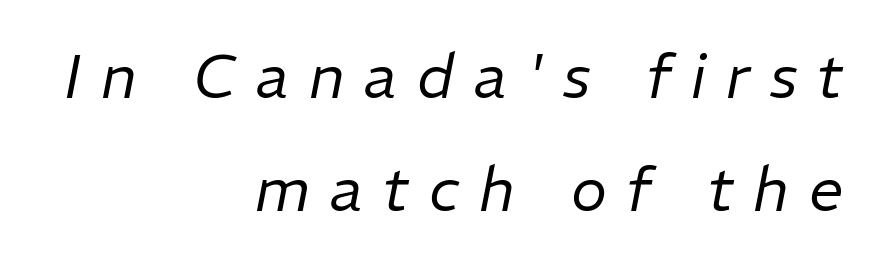
Q: Is the text bold? A: No.
Q: Is the text italic (slanted)? A: Yes, it leans right by about 11 degrees.
Q: Is the text underlined? A: No.
Q: How is the paragraph aligned? A: Right-aligned.
Q: Is the spacing between letters normal or unusually wide? A: Unusually wide.
Q: Width (condensed, normal, or wide)? A: Normal.
Q: Stroke contrast? A: Low.
Q: x-height? A: Medium.
Q: Monospaced? A: No.
